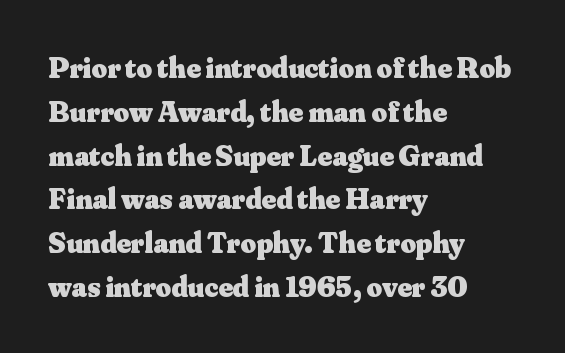
Q: Is the text bold? A: Yes.
Q: Is the text italic (slanted)? A: No, it is upright.
Q: Is the typeface a serif or a sans-serif typeface? A: Serif.
Q: Is the text underlined? A: No.
Q: How is the paragraph aligned? A: Left-aligned.
Q: Is the spacing between letters normal or unusually wide? A: Normal.
Q: Is the spacing between lines tight, normal or loose? A: Normal.
Q: Width (condensed, normal, or wide)? A: Normal.
Q: Stroke contrast? A: Medium.
Q: x-height? A: Small.
Q: Monospaced? A: No.
